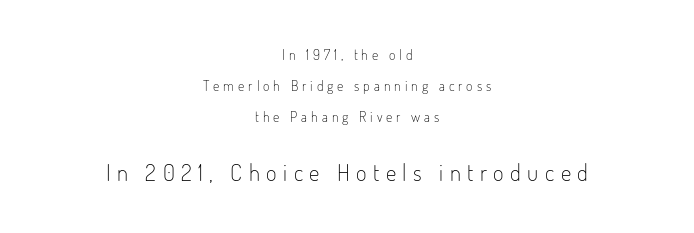
Q: Is the text bold? A: No.
Q: Is the text italic (slanted)? A: No, it is upright.
Q: Is the text underlined? A: No.
Q: How is the paragraph aligned? A: Centered.
Q: Is the spacing between letters normal or unusually wide? A: Unusually wide.
Q: Is the spacing between lines tight, normal or loose? A: Loose.
Q: Which block of text is set in a larger size, the first (top) or the second (bottom)? A: The second (bottom) one.
